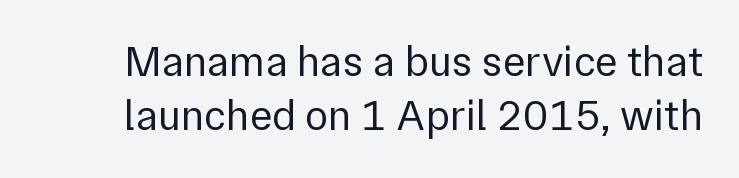
The image shows 43 px regular-weight sans-serif type, upright; set normal line spacing (1.26x), normal letter spacing, not underlined; low stroke contrast and a medium x-height.
